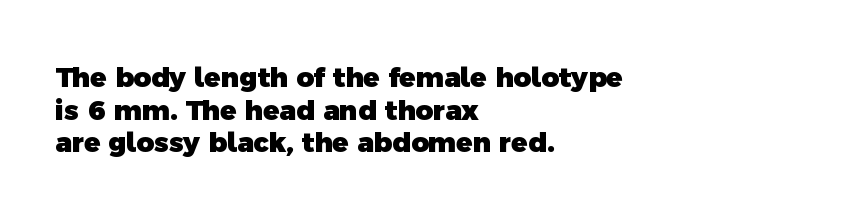
Q: Is the text bold? A: Yes.
Q: Is the text underlined? A: No.
Q: How is the paragraph aligned? A: Left-aligned.
Q: Is the spacing between letters normal or unusually wide? A: Normal.
